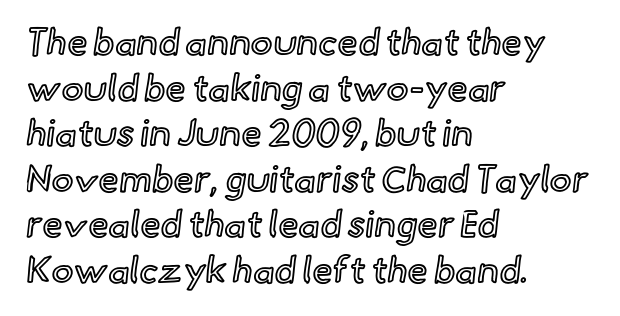
Q: Is the text italic (slanted)? A: Yes.
Q: Is the text underlined? A: No.
Q: How is the paragraph aligned? A: Left-aligned.
Q: Is the spacing between letters normal or unusually wide? A: Normal.
Q: Width (condensed, normal, or wide)? A: Normal.
Q: x-height? A: Small.
Q: Monospaced? A: No.
